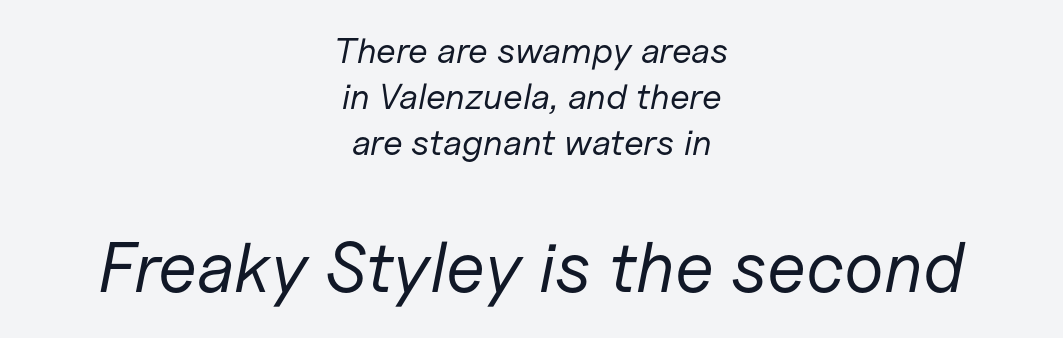
Q: Is the text bold? A: No.
Q: Is the text italic (slanted)? A: Yes, it leans right by about 11 degrees.
Q: Is the text underlined? A: No.
Q: How is the paragraph aligned? A: Centered.
Q: Is the spacing between letters normal or unusually wide? A: Normal.
Q: Is the spacing between lines tight, normal or loose? A: Normal.
Q: Which block of text is set in a larger size, the first (top) or the second (bottom)? A: The second (bottom) one.
Q: Width (condensed, normal, or wide)? A: Normal.
Q: Stroke contrast? A: Low.
Q: x-height? A: Medium.
Q: Monospaced? A: No.
